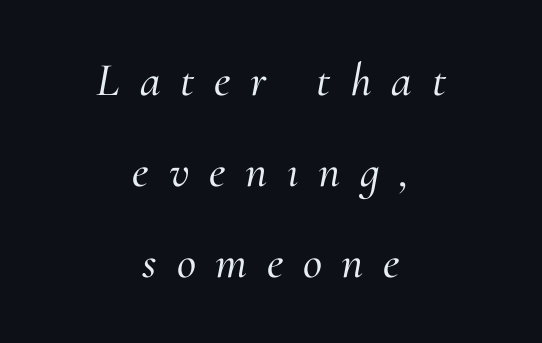
Q: Is the text italic (slanted)? A: Yes, it leans right by about 10 degrees.
Q: Is the typeface a serif or a sans-serif typeface? A: Serif.
Q: Is the text underlined? A: No.
Q: How is the paragraph aligned? A: Centered.
Q: Is the spacing between letters normal or unusually wide? A: Unusually wide.
Q: Is the spacing between lines tight, normal or loose? A: Loose.
Q: Width (condensed, normal, or wide)? A: Normal.
Q: Stroke contrast? A: Medium.
Q: x-height? A: Small.
Q: Monospaced? A: No.
